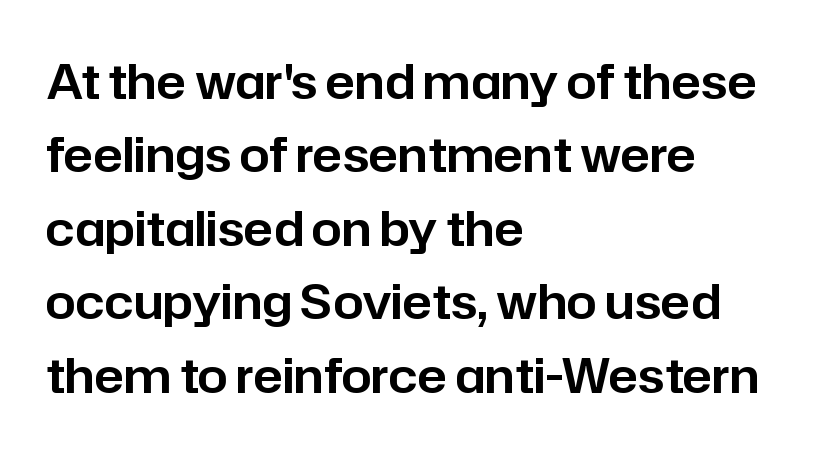
Q: Is the text italic (slanted)? A: No, it is upright.
Q: Is the typeface a serif or a sans-serif typeface? A: Sans-serif.
Q: Is the text underlined? A: No.
Q: How is the paragraph aligned? A: Left-aligned.
Q: Is the spacing between letters normal or unusually wide? A: Normal.
Q: Is the spacing between lines tight, normal or loose? A: Normal.
Q: Width (condensed, normal, or wide)? A: Normal.
Q: Stroke contrast? A: Low.
Q: x-height? A: Medium.
Q: Monospaced? A: No.
